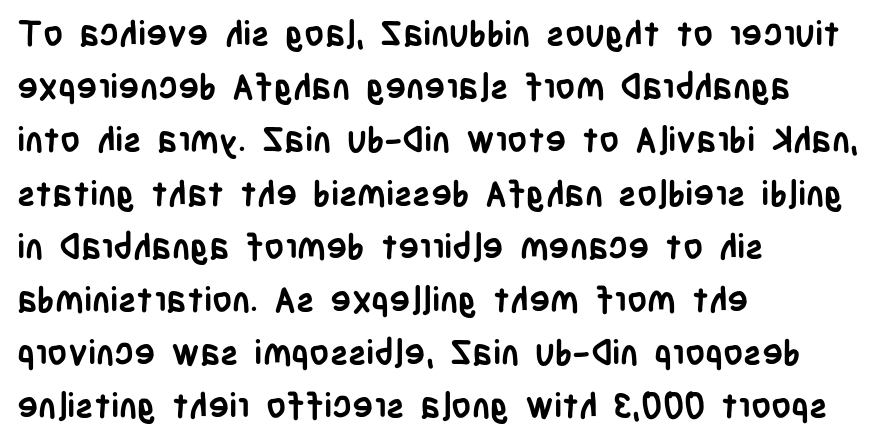
Q: Is the text bold? A: Yes.
Q: Is the text italic (slanted)? A: No, it is upright.
Q: Is the typeface a serif or a sans-serif typeface? A: Sans-serif.
Q: Is the text underlined? A: No.
Q: How is the paragraph aligned? A: Left-aligned.
Q: Is the spacing between letters normal or unusually wide? A: Normal.
Q: Is the spacing between lines tight, normal or loose? A: Normal.
Q: Width (condensed, normal, or wide)? A: Condensed.
Q: Stroke contrast? A: Low.
Q: x-height? A: Large.
Q: Monospaced? A: No.
